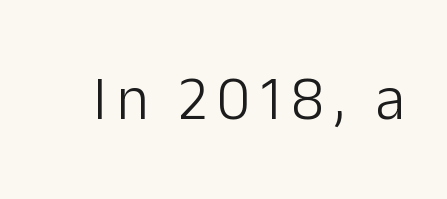
The image shows 61 px light sans-serif type, upright; set not underlined; low stroke contrast and a medium x-height.
